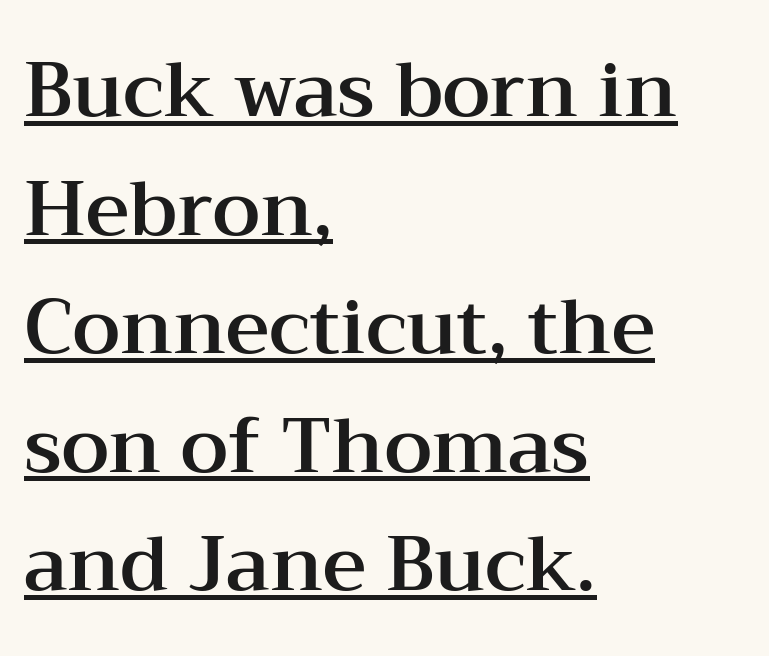
{"serif": "yes", "italic": "no", "width": "wide", "stroke_contrast": "medium", "x_height": "medium", "monospaced": "no", "underline": "yes", "align": "left", "line_spacing": "normal", "line_spacing_ratio": 1.56, "letter_spacing": "normal", "letter_spacing_em": 0.0, "glyph_px": 76}
